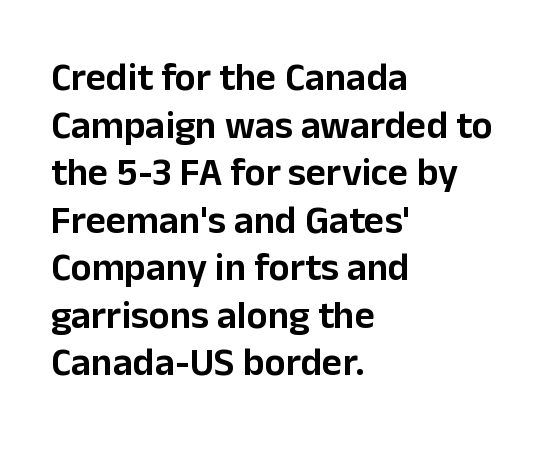
Words appear dense and cohesive because spacing is normal. Rule under the text: the space is simply empty. A typesetter would label this face a sans. Characters remain perfectly vertical along every line. The letters advance in unequal steps, a hallmark of proportional type. The lines are quadded left.
